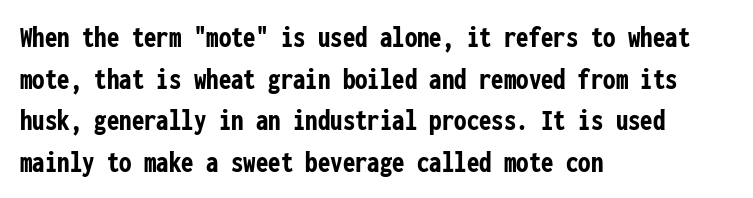
Check under the words: just untouched page. The letters stand straight up with perfectly vertical stems. These words are printed bold, with thick strokes throughout. Fixed-width glyphs throughout — classic coding-font behaviour. Compared with typical body copy, the letter spacing here is the same.
